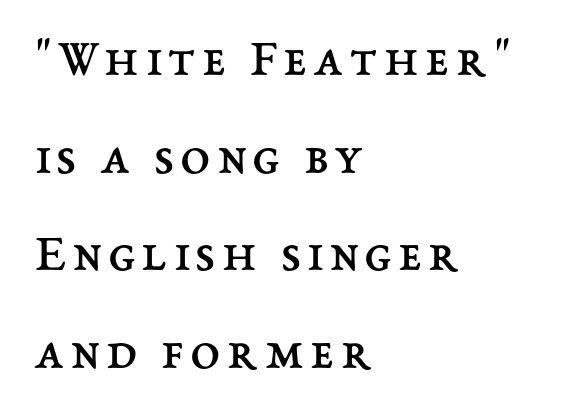
The image shows 54 px regular-weight type, upright; set left-aligned, line spacing 1.81x, not underlined; medium stroke contrast and a medium x-height.
